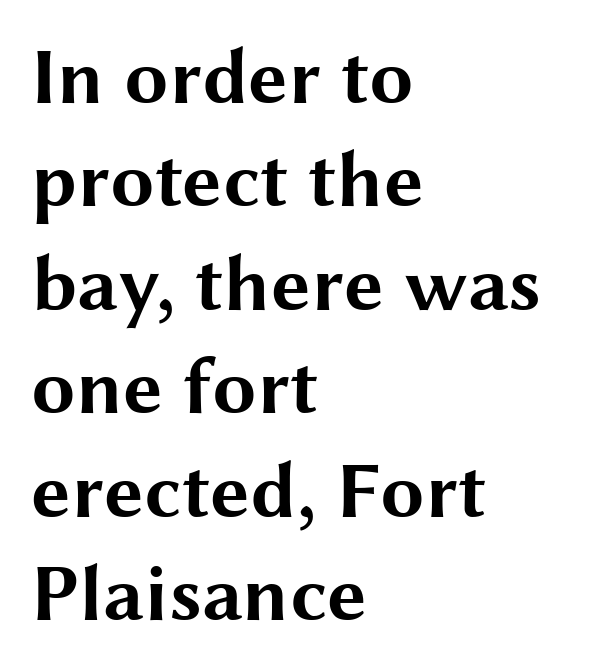
{"serif": "no", "italic": "no", "bold": "yes", "weight": "bold", "width": "wide", "stroke_contrast": "medium", "x_height": "medium", "monospaced": "no", "underline": "no", "align": "left", "line_spacing": "normal", "line_spacing_ratio": 1.31, "letter_spacing": "normal", "letter_spacing_em": 0.0, "glyph_px": 79}
